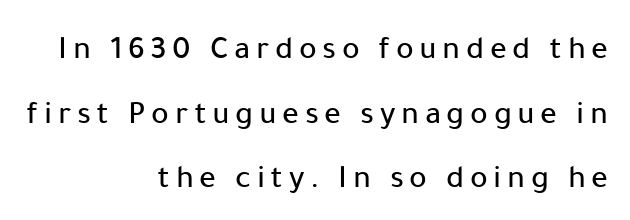
The image shows 33 px sans-serif type, upright; set right-aligned, loose line spacing (1.96x), not underlined; low stroke contrast and a medium x-height.
